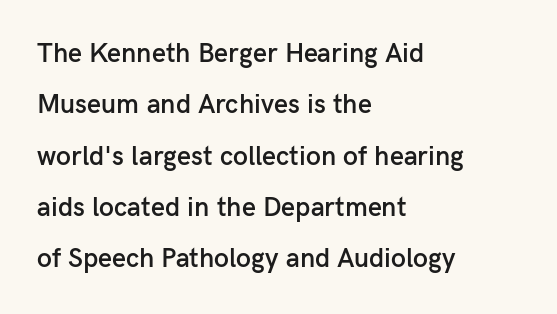
{"italic": "no", "bold": "semi", "underline": "no", "align": "left", "line_spacing": "loose", "line_spacing_ratio": 1.9, "letter_spacing": "normal", "letter_spacing_em": 0.0, "glyph_px": 27}
